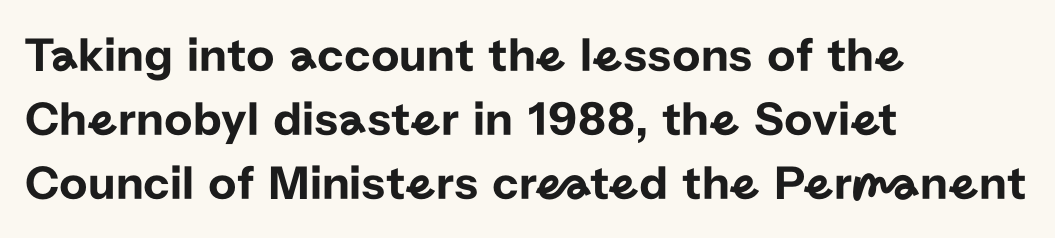
Q: Is the text italic (slanted)? A: No, it is upright.
Q: Is the typeface a serif or a sans-serif typeface? A: Sans-serif.
Q: Is the text underlined? A: No.
Q: How is the paragraph aligned? A: Left-aligned.
Q: Is the spacing between letters normal or unusually wide? A: Normal.
Q: Is the spacing between lines tight, normal or loose? A: Normal.
Q: Width (condensed, normal, or wide)? A: Normal.
Q: Stroke contrast? A: Low.
Q: x-height? A: Medium.
Q: Monospaced? A: No.
